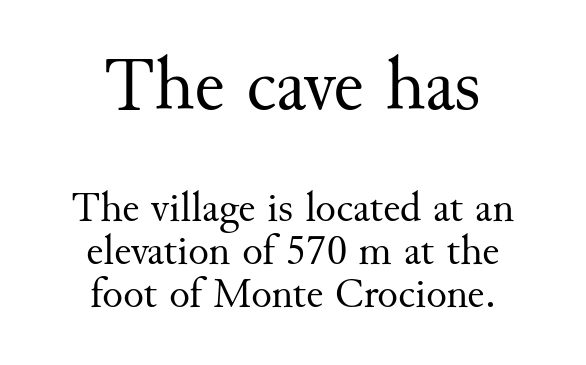
{"serif": "yes", "italic": "no", "bold": "no", "weight": "regular", "width": "normal", "stroke_contrast": "medium", "x_height": "small", "monospaced": "no", "underline": "no", "align": "center", "line_spacing": "tight", "line_spacing_ratio": 1.01, "letter_spacing": "normal", "letter_spacing_em": 0.0, "larger_block": "first", "size_ratio": 1.77, "glyph_px": 76}
